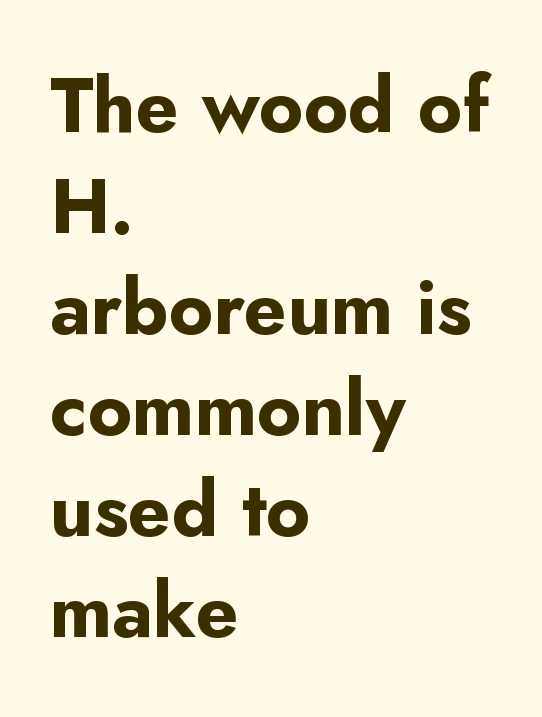
Q: Is the text bold? A: Yes.
Q: Is the text italic (slanted)? A: No, it is upright.
Q: Is the typeface a serif or a sans-serif typeface? A: Sans-serif.
Q: Is the text underlined? A: No.
Q: How is the paragraph aligned? A: Left-aligned.
Q: Is the spacing between letters normal or unusually wide? A: Normal.
Q: Is the spacing between lines tight, normal or loose? A: Normal.
Q: Width (condensed, normal, or wide)? A: Normal.
Q: Stroke contrast? A: Low.
Q: x-height? A: Small.
Q: Monospaced? A: No.
